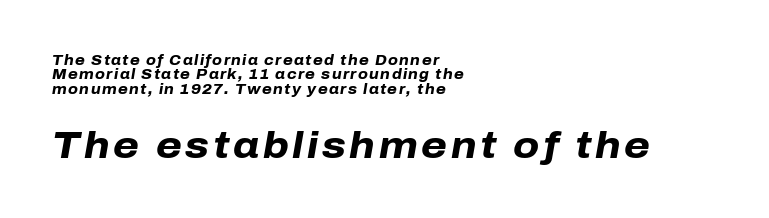
Each glyph is drawn with heavy, bold strokes. Look at the glyph heights: the lower group is clearly the bigger setting. Character widths vary here, with narrow letters taking less room than wide ones. The baseline area is clear. The paragraph has a hard left edge and a soft right edge. Successive baselines arrive quickly, one right under another.
